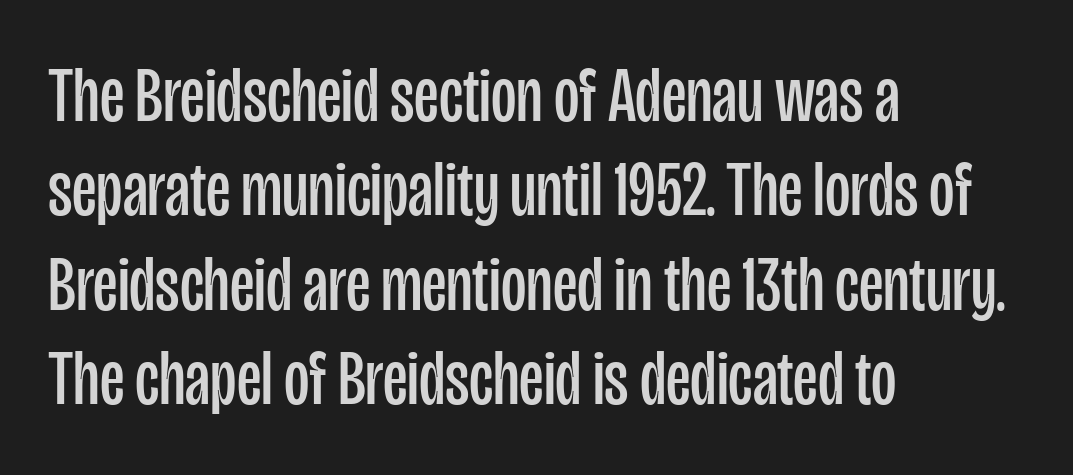
The image shows 78 px regular-weight, condensed sans-serif type, upright; set left-aligned, line spacing 1.21x, normal letter spacing, not underlined; low stroke contrast and a large x-height.
